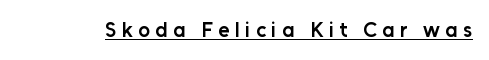
Q: Is the text bold? A: Semi-bold.
Q: Is the text italic (slanted)? A: No, it is upright.
Q: Is the text underlined? A: Yes.
Q: Is the spacing between letters normal or unusually wide? A: Unusually wide.
